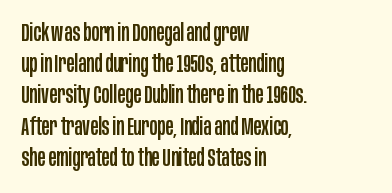
The image shows 24 px text type, upright; set left-aligned, normal line spacing (1.3x), normal letter spacing, not underlined.
